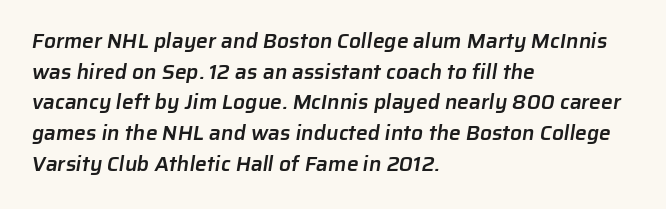
Caption: standard tracking, unaltered. Line spacing here is normal. Every letter is mildly thick-stroked: semibold rather than bold. Underline: absent. The lines in this sample share a left origin and differ only in where they stop.
